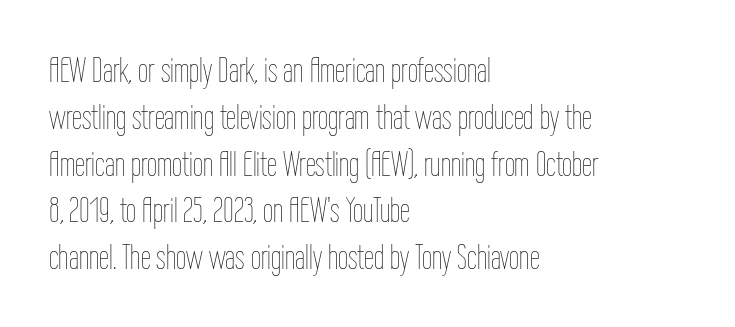
{"italic": "no", "bold": "no", "weight": "thin", "width": "condensed", "stroke_contrast": "low", "x_height": "medium", "monospaced": "no", "underline": "no", "align": "left", "line_spacing": "normal", "line_spacing_ratio": 1.3, "letter_spacing": "normal", "letter_spacing_em": 0.0, "glyph_px": 36}
